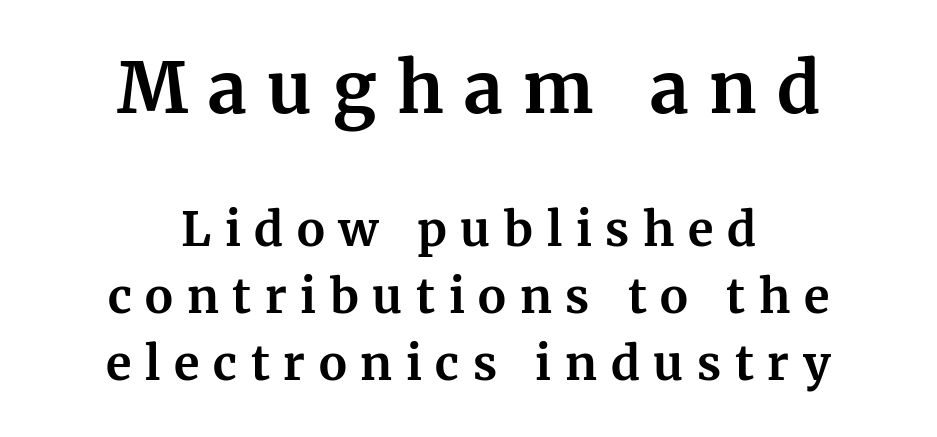
{"serif": "yes", "italic": "no", "bold": "yes", "weight": "bold", "width": "normal", "stroke_contrast": "medium", "x_height": "medium", "monospaced": "no", "underline": "no", "align": "center", "line_spacing": "normal", "line_spacing_ratio": 1.42, "letter_spacing": "wide", "letter_spacing_em": 0.29, "larger_block": "first", "size_ratio": 1.49, "glyph_px": 70}
